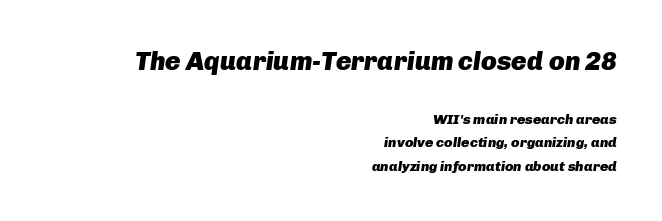
{"italic": "yes", "lean": "right", "slant_degrees": 8, "bold": "yes", "underline": "no", "align": "right", "line_spacing": "normal", "line_spacing_ratio": 1.69, "letter_spacing": "normal", "letter_spacing_em": 0.0, "larger_block": "first", "size_ratio": 1.86, "glyph_px": 26}
